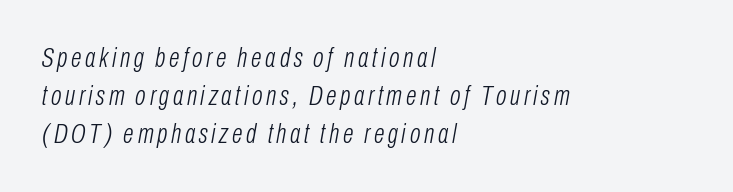
Q: Is the text bold? A: No.
Q: Is the text italic (slanted)? A: Yes, it leans right by about 10 degrees.
Q: Is the text underlined? A: No.
Q: How is the paragraph aligned? A: Left-aligned.
Q: Is the spacing between lines tight, normal or loose? A: Normal.
Q: Width (condensed, normal, or wide)? A: Condensed.
Q: Stroke contrast? A: Low.
Q: x-height? A: Medium.
Q: Monospaced? A: No.
